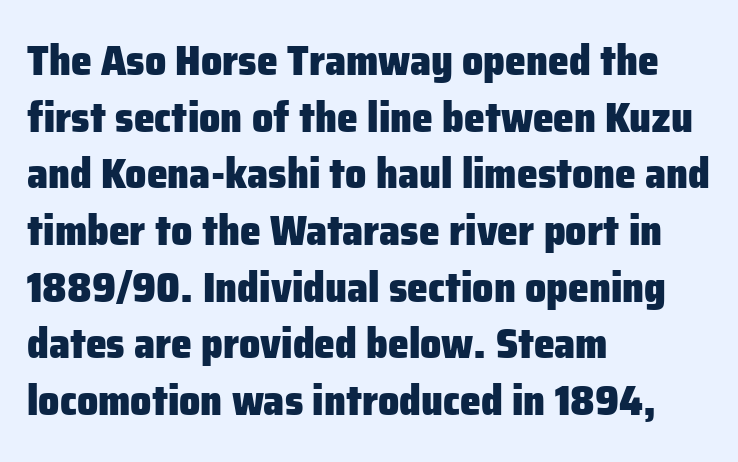
Q: Is the text bold? A: Yes.
Q: Is the text italic (slanted)? A: No, it is upright.
Q: Is the typeface a serif or a sans-serif typeface? A: Sans-serif.
Q: Is the text underlined? A: No.
Q: How is the paragraph aligned? A: Left-aligned.
Q: Is the spacing between letters normal or unusually wide? A: Normal.
Q: Is the spacing between lines tight, normal or loose? A: Normal.
Q: Width (condensed, normal, or wide)? A: Normal.
Q: Stroke contrast? A: Low.
Q: x-height? A: Medium.
Q: Monospaced? A: No.
